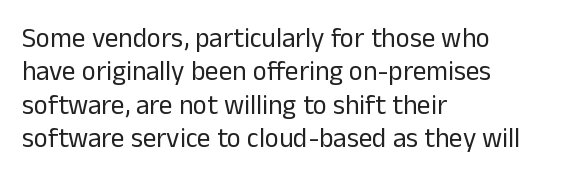
No letter is thick-stroked: the sample isn't bold. This rendering leaves character spacing at its baseline value. A bare baseline throughout the passage. Line beginnings align vertically; line endings do not. This sample uses an upright cut, with every glyph sitting square on the baseline.
